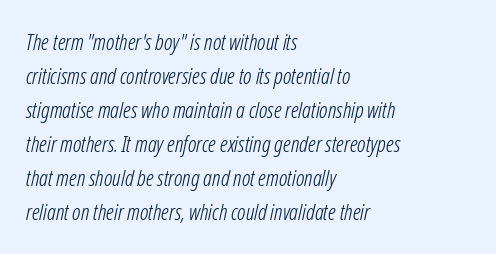
{"italic": "yes", "lean": "right", "slant_degrees": 12, "bold": "no", "underline": "no", "align": "left", "line_spacing": "normal", "line_spacing_ratio": 1.55, "letter_spacing": "normal", "letter_spacing_em": 0.0, "glyph_px": 22}
